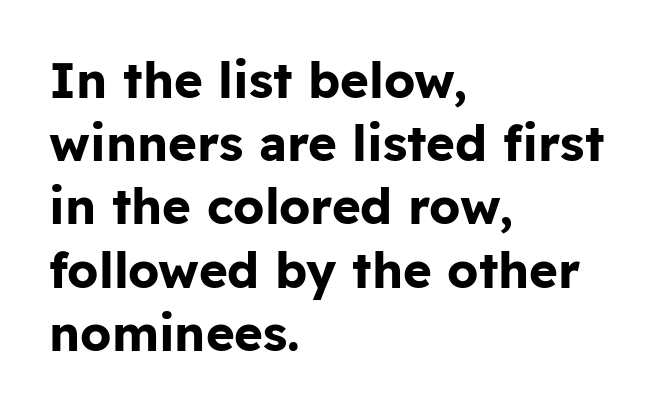
{"serif": "no", "italic": "no", "bold": "yes", "weight": "bold", "width": "normal", "stroke_contrast": "low", "x_height": "medium", "monospaced": "no", "underline": "no", "align": "left", "line_spacing": "normal", "line_spacing_ratio": 1.29, "letter_spacing": "normal", "letter_spacing_em": 0.0, "glyph_px": 49}
